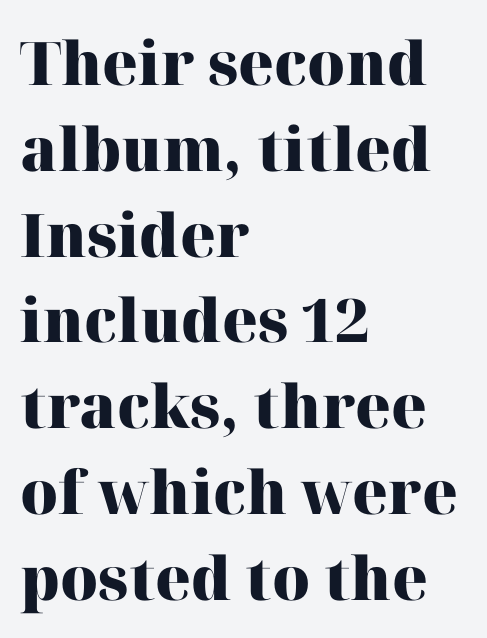
Q: Is the text bold? A: Yes.
Q: Is the text italic (slanted)? A: No, it is upright.
Q: Is the typeface a serif or a sans-serif typeface? A: Serif.
Q: Is the text underlined? A: No.
Q: How is the paragraph aligned? A: Left-aligned.
Q: Is the spacing between letters normal or unusually wide? A: Normal.
Q: Is the spacing between lines tight, normal or loose? A: Normal.
Q: Width (condensed, normal, or wide)? A: Normal.
Q: Stroke contrast? A: High.
Q: x-height? A: Medium.
Q: Monospaced? A: No.
